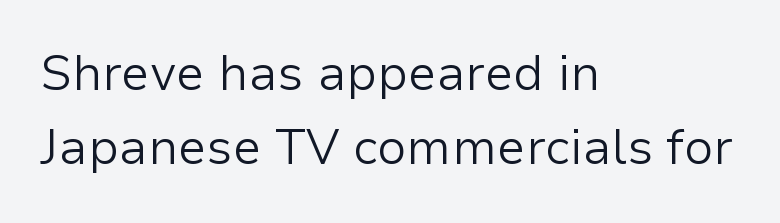
The image shows 49 px light sans-serif type, upright; set left-aligned, normal line spacing (1.52x), normal letter spacing, not underlined; low stroke contrast and a medium x-height.
